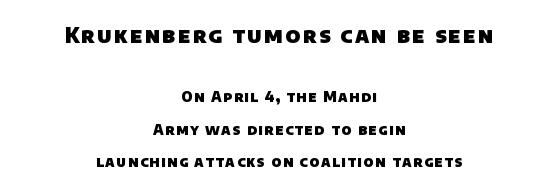
{"bold": "yes", "underline": "no", "align": "center", "line_spacing": "loose", "line_spacing_ratio": 2.34, "larger_block": "first", "size_ratio": 1.5, "glyph_px": 21}
